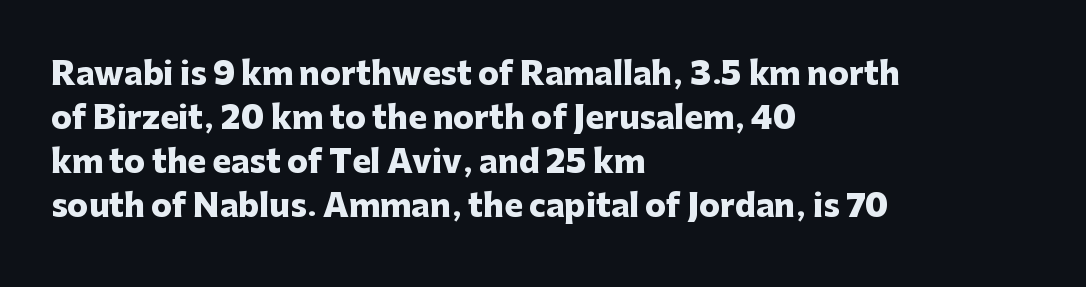
The image shows 31 px heavy sans-serif type, upright; set left-aligned, normal line spacing (1.42x), normal letter spacing, not underlined; low stroke contrast and a medium x-height.
